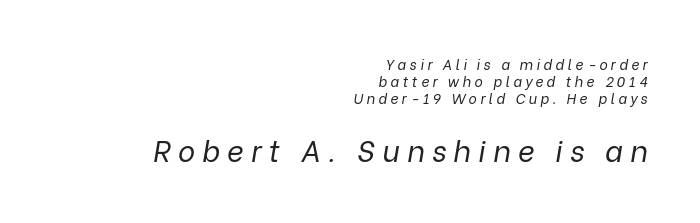
The image shows 29 px regular-weight type, italic (leaning right); set right-aligned, line spacing 1.2x, unusually wide letter spacing (+0.25 em), not underlined; the second (bottom) block is 2.07x larger; low stroke contrast and a medium x-height.
